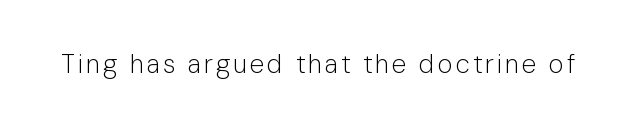
Q: Is the text bold? A: No.
Q: Is the text italic (slanted)? A: No, it is upright.
Q: Is the text underlined? A: No.
